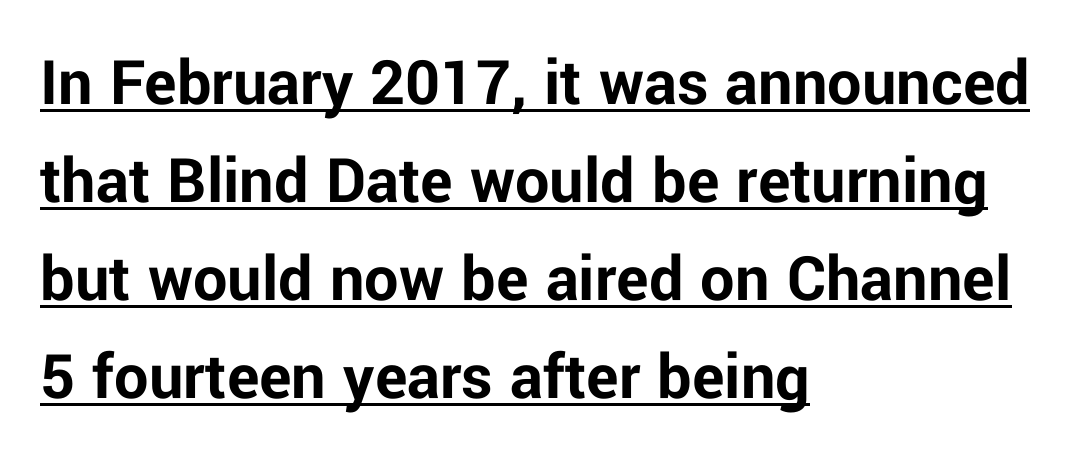
Q: Is the text bold? A: Yes.
Q: Is the text italic (slanted)? A: No, it is upright.
Q: Is the typeface a serif or a sans-serif typeface? A: Sans-serif.
Q: Is the text underlined? A: Yes.
Q: How is the paragraph aligned? A: Left-aligned.
Q: Is the spacing between letters normal or unusually wide? A: Normal.
Q: Is the spacing between lines tight, normal or loose? A: Normal.
Q: Width (condensed, normal, or wide)? A: Normal.
Q: Stroke contrast? A: Low.
Q: x-height? A: Medium.
Q: Monospaced? A: No.
